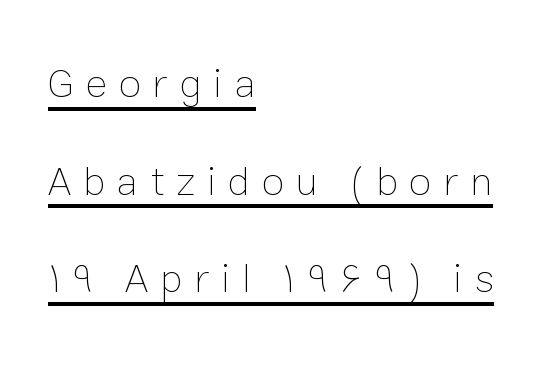
{"italic": "no", "bold": "no", "weight": "thin", "width": "normal", "stroke_contrast": "low", "x_height": "medium", "monospaced": "no", "underline": "yes", "align": "left", "line_spacing": "loose", "line_spacing_ratio": 2.38, "letter_spacing": "wide", "letter_spacing_em": 0.29, "glyph_px": 41}
